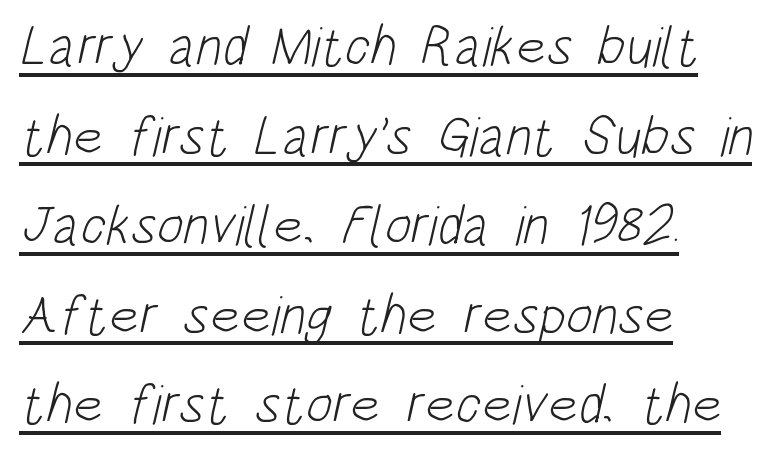
Q: Is the text bold? A: No.
Q: Is the typeface a serif or a sans-serif typeface? A: Sans-serif.
Q: Is the text underlined? A: Yes.
Q: How is the paragraph aligned? A: Left-aligned.
Q: Is the spacing between letters normal or unusually wide? A: Normal.
Q: Is the spacing between lines tight, normal or loose? A: Normal.
Q: Width (condensed, normal, or wide)? A: Condensed.
Q: Stroke contrast? A: Low.
Q: x-height? A: Large.
Q: Monospaced? A: No.
